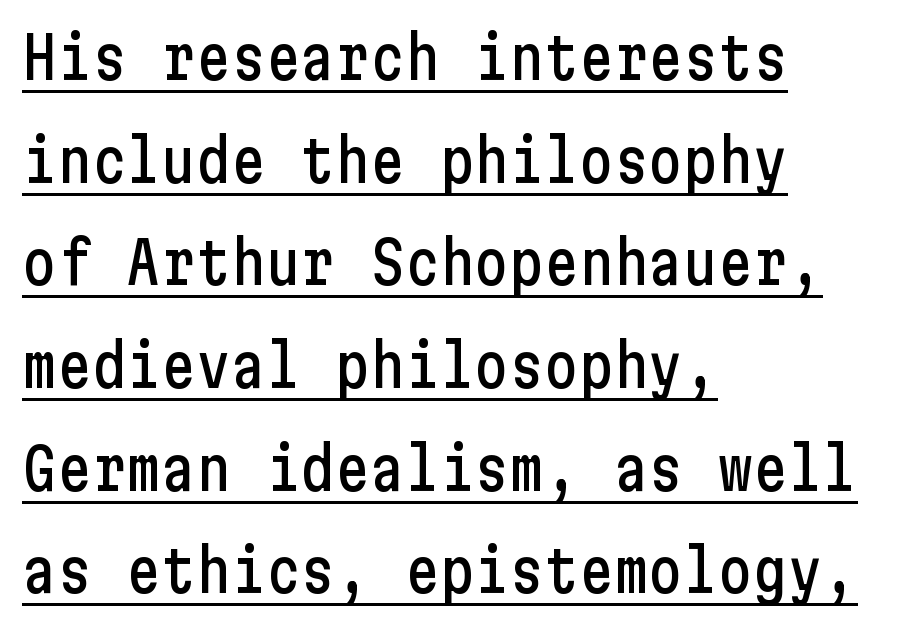
The image shows 58 px condensed sans-serif type, upright; set left-aligned, line spacing 1.77x, normal letter spacing, underlined; low stroke contrast and a medium x-height.
